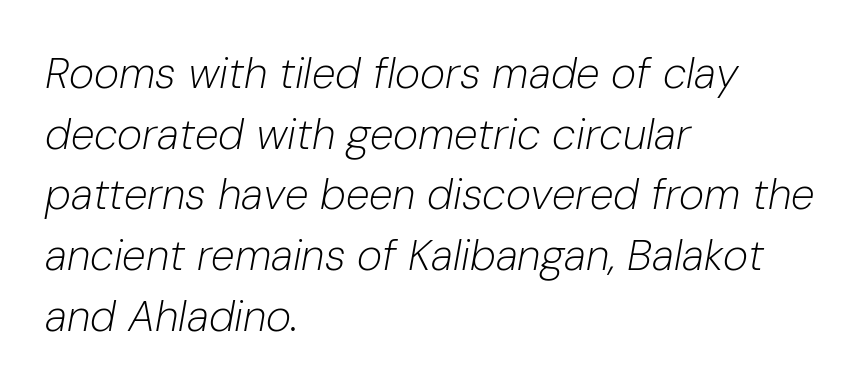
{"italic": "yes", "lean": "right", "slant_degrees": 10, "bold": "no", "weight": "light", "width": "normal", "stroke_contrast": "low", "x_height": "medium", "monospaced": "no", "underline": "no", "align": "left", "line_spacing": "normal", "line_spacing_ratio": 1.41, "letter_spacing": "normal", "letter_spacing_em": 0.0, "glyph_px": 43}
